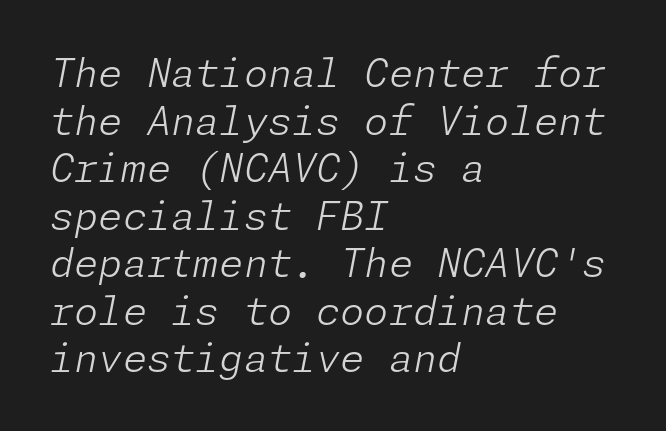
Q: Is the text bold? A: No.
Q: Is the text italic (slanted)? A: Yes, it leans right by about 11 degrees.
Q: Is the text underlined? A: No.
Q: How is the paragraph aligned? A: Left-aligned.
Q: Is the spacing between letters normal or unusually wide? A: Normal.
Q: Width (condensed, normal, or wide)? A: Normal.
Q: Stroke contrast? A: Low.
Q: x-height? A: Medium.
